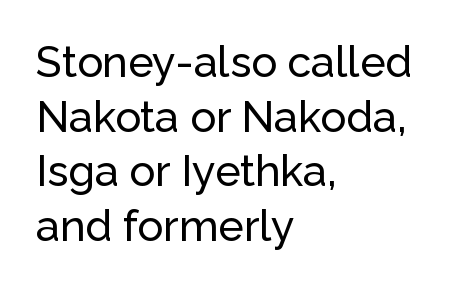
Q: Is the text italic (slanted)? A: No, it is upright.
Q: Is the typeface a serif or a sans-serif typeface? A: Sans-serif.
Q: Is the text underlined? A: No.
Q: How is the paragraph aligned? A: Left-aligned.
Q: Is the spacing between letters normal or unusually wide? A: Normal.
Q: Is the spacing between lines tight, normal or loose? A: Normal.
Q: Width (condensed, normal, or wide)? A: Normal.
Q: Stroke contrast? A: Low.
Q: x-height? A: Medium.
Q: Monospaced? A: No.
